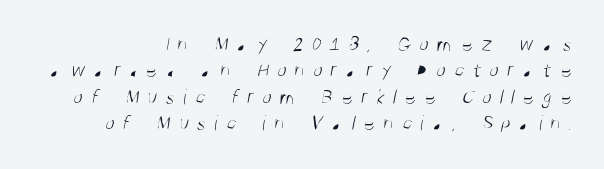
This rendering widens character spacing well past its baseline value. This rendering features lettering with no underline. Vertical stems look standard width or narrower in stroke. These lines are set flush right with a ragged left edge.
